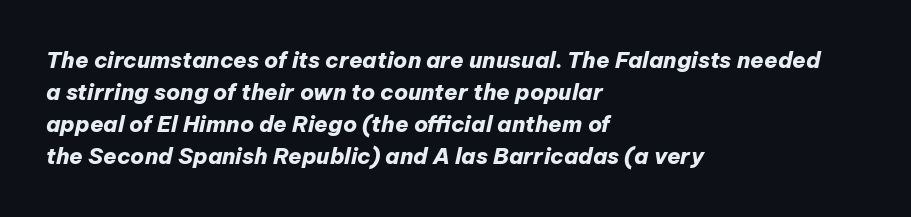
The image shows 22 px bold type, italic (leaning right); set left-aligned, normal line spacing (1.46x), normal letter spacing, not underlined.
